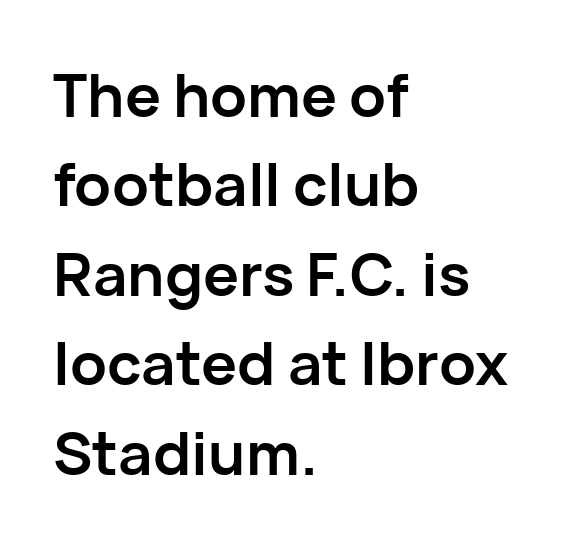
A typesetter would call this leading conventional body-copy spacing. The rendering uses natural spacing where letterforms have individual widths. If you drew a ruler down the left edge, every line would touch it. You could call the tracking neutral — neither tight nor loose. The strip under each line holds only bare page.
